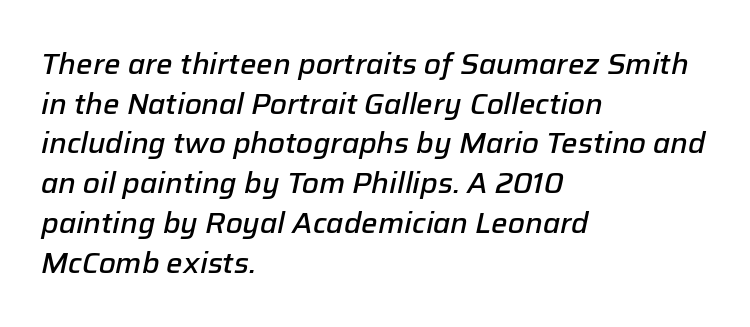
Q: Is the text bold? A: Semi-bold.
Q: Is the text italic (slanted)? A: Yes, it leans right by about 12 degrees.
Q: Is the text underlined? A: No.
Q: How is the paragraph aligned? A: Left-aligned.
Q: Is the spacing between letters normal or unusually wide? A: Normal.
Q: Is the spacing between lines tight, normal or loose? A: Normal.
Q: Width (condensed, normal, or wide)? A: Normal.
Q: Stroke contrast? A: Low.
Q: x-height? A: Medium.
Q: Monospaced? A: No.
